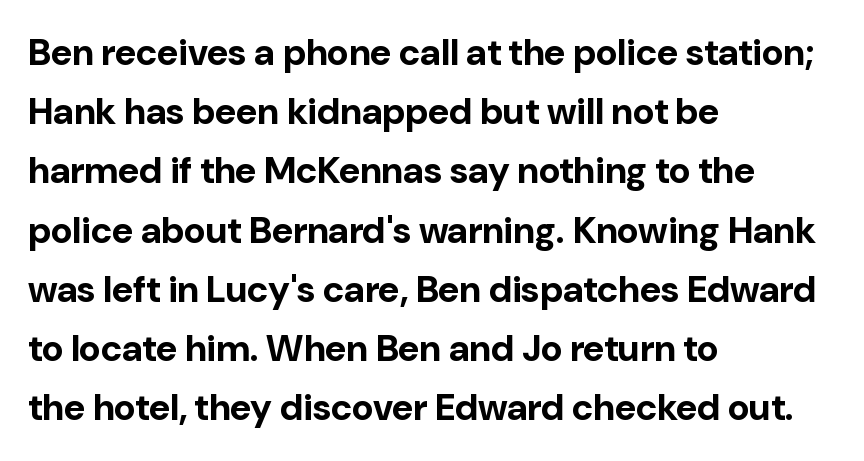
Each new line begins a customary step beneath the previous one. The text block is weighted toward the left margin, trailing off unevenly rightward. Beneath every word, the page is bare. The rendering uses a bold face; every stroke is thick and dark. There is no visible air inserted between adjacent glyphs. Quick note: not italic, upright.
